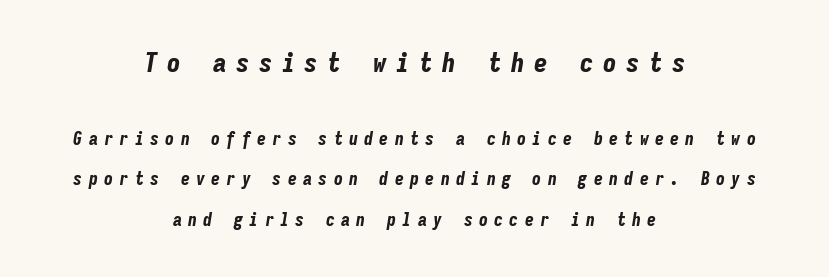
{"italic": "yes", "lean": "right", "slant_degrees": 9, "bold": "yes", "underline": "no", "align": "center", "line_spacing": "loose", "line_spacing_ratio": 2.24, "letter_spacing": "wide", "letter_spacing_em": 0.35, "larger_block": "first", "size_ratio": 1.5, "glyph_px": 27}
